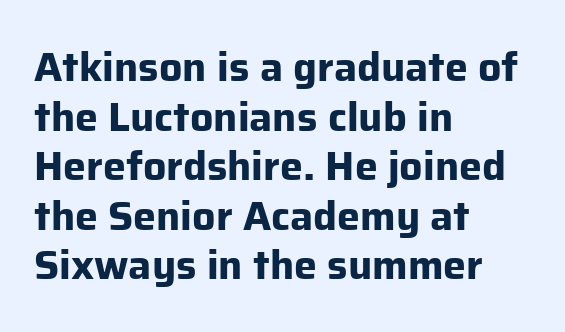
Glance below the letters and you will spot only blank space. Weight check: bold — yes, fully. The characters display no serif detailing; their extremities are plain. Alignment: flush left. A typesetter would call this proportional, since set widths differ per character. The horizontal fit of the characters is conventional and even.
